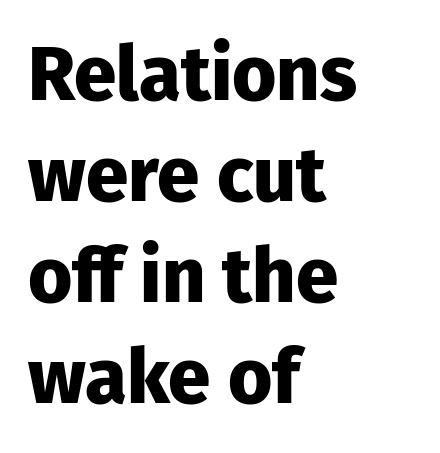
{"serif": "no", "italic": "no", "bold": "yes", "weight": "heavy", "width": "normal", "stroke_contrast": "low", "x_height": "medium", "monospaced": "no", "underline": "no", "align": "left", "line_spacing": "normal", "line_spacing_ratio": 1.33, "letter_spacing": "normal", "letter_spacing_em": 0.0, "glyph_px": 76}
